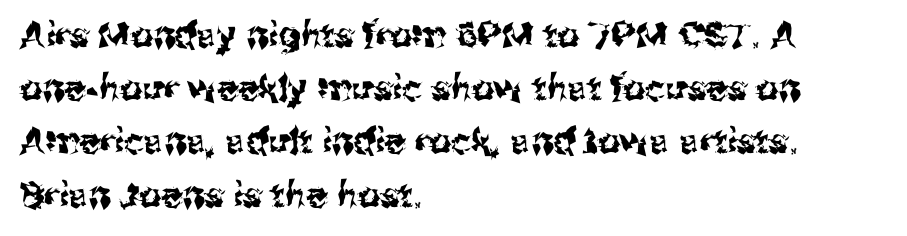
{"serif": "no", "italic": "no", "width": "normal", "stroke_contrast": "medium", "x_height": "medium", "monospaced": "no", "underline": "no", "align": "left", "line_spacing": "normal", "line_spacing_ratio": 1.52, "letter_spacing": "normal", "letter_spacing_em": 0.0, "glyph_px": 35}
